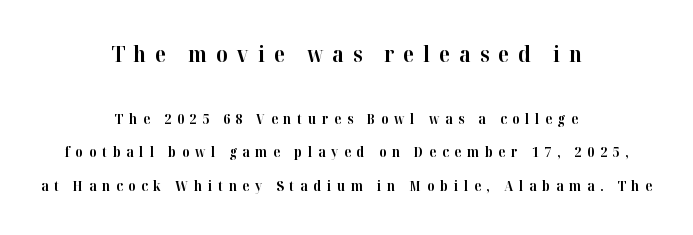
Q: Is the text bold? A: Yes.
Q: Is the text italic (slanted)? A: No, it is upright.
Q: Is the text underlined? A: No.
Q: How is the paragraph aligned? A: Centered.
Q: Is the spacing between letters normal or unusually wide? A: Unusually wide.
Q: Is the spacing between lines tight, normal or loose? A: Loose.
Q: Which block of text is set in a larger size, the first (top) or the second (bottom)? A: The first (top) one.
